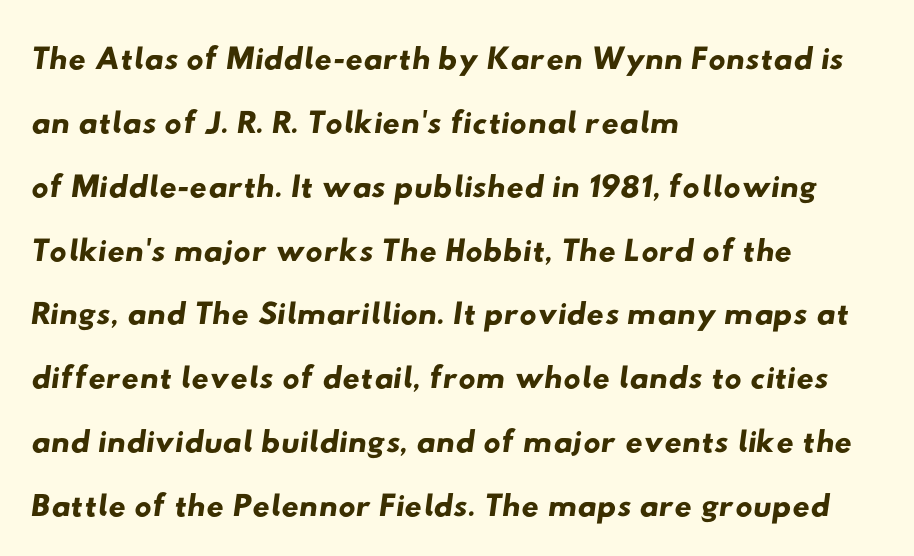
The words here are not underlined. The line-height multiplier appears to be the usual default. Which margin do the lines hug? The left one — the right edge is uneven. Looks like regular typesetting: each glyph gets only the width it needs.
